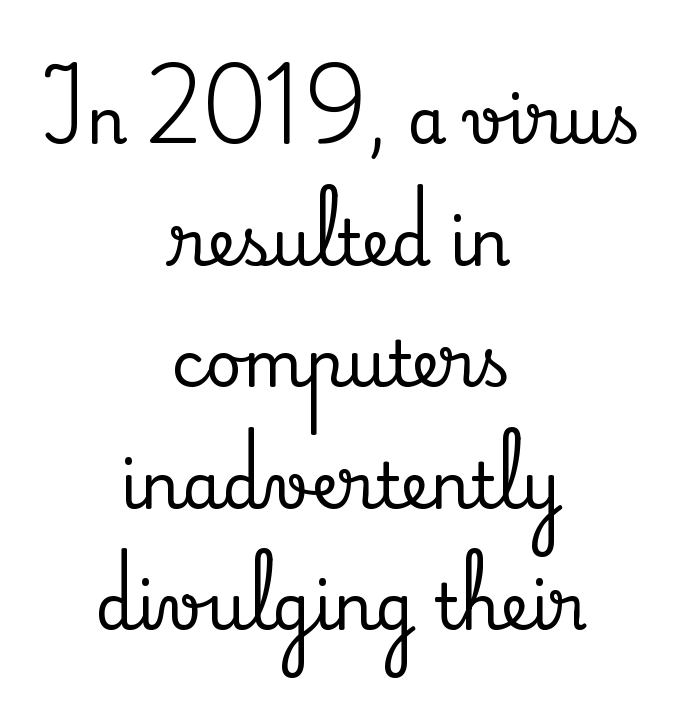
The image shows 63 px serif type, upright; set centered, loose line spacing (1.93x), normal letter spacing, not underlined; medium stroke contrast and a small x-height.
